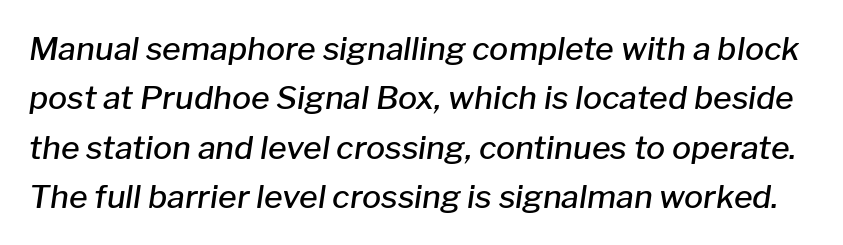
Heft: intermediate — a semibold. These lines sit exactly where default settings would place them. Characters follow at the spacing the type designer built in. The face used here is proportionally spaced, like ordinary book or web type.
